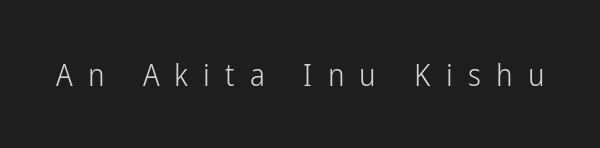
The tracking jumps out immediately: characters are airy and widely separated. Here the designer chose a conventional face with non-uniform glyph widths. Italic? Not at all — the glyphs are vertical. Plain, unruled lines of type. Type style note: lacks serifs.
